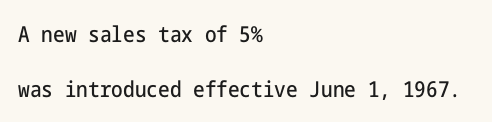
Q: Is the text italic (slanted)? A: No, it is upright.
Q: Is the text underlined? A: No.
Q: How is the paragraph aligned? A: Left-aligned.
Q: Is the spacing between letters normal or unusually wide? A: Normal.
Q: Is the spacing between lines tight, normal or loose? A: Loose.
